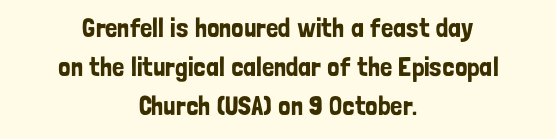
Spacing between characters is what you'd get straight out of the box. What's the leading like? Ordinary, nothing unusual. The zone under the glyphs is completely vacant. Short and long lines alike share a common midpoint.
